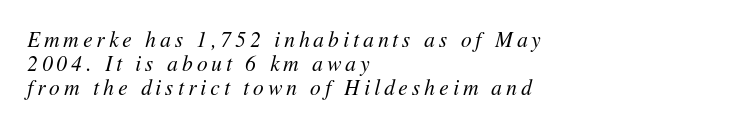
Compared with ordinary roman type, these characters are visibly tilted. The gaps between neighbouring characters are conspicuously large. The letters look calm and open, with moderate or lighter stems. Cramped leading.
